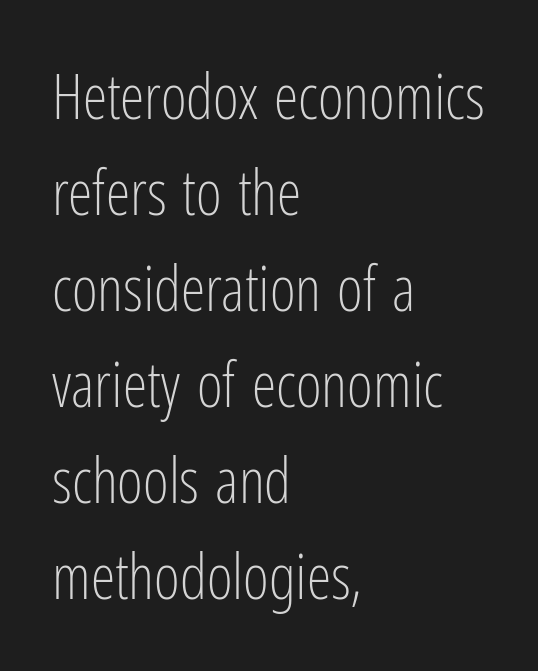
Stroke terminals: plain, sans-serif. Students, note that the glyphs here touch the page at normal intervals. The gap between lines stays unmarked. The letters advance in unequal steps, a hallmark of proportional type. Alignment: flush left. Is this a heavy cut? Hardly; it is regular or lighter.
